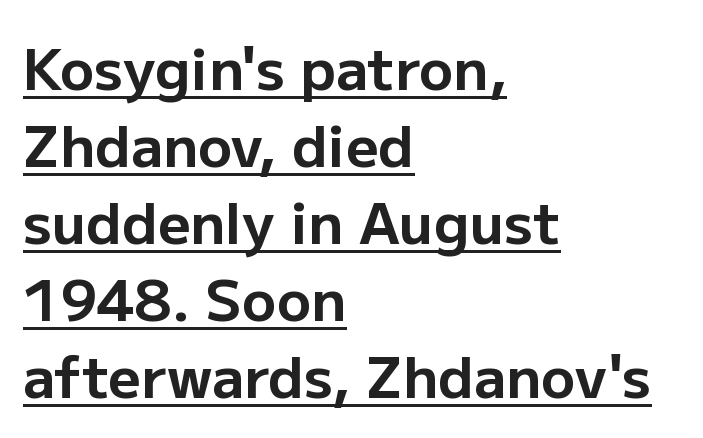
The image shows 57 px bold sans-serif type, upright; set left-aligned, normal line spacing (1.35x), normal letter spacing, underlined; low stroke contrast and a medium x-height.
